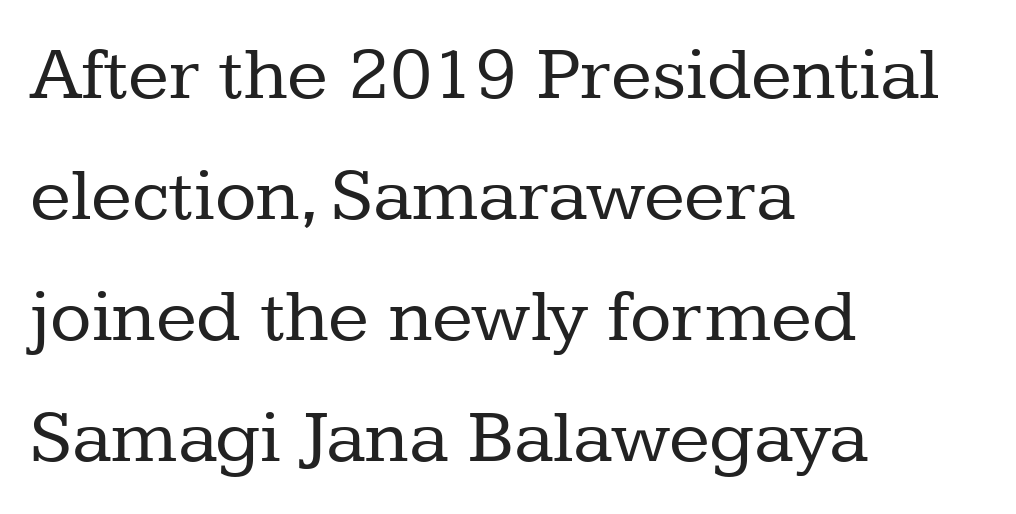
Q: Is the text bold? A: No.
Q: Is the text italic (slanted)? A: No, it is upright.
Q: Is the typeface a serif or a sans-serif typeface? A: Serif.
Q: Is the text underlined? A: No.
Q: How is the paragraph aligned? A: Left-aligned.
Q: Is the spacing between letters normal or unusually wide? A: Normal.
Q: Is the spacing between lines tight, normal or loose? A: Normal.
Q: Width (condensed, normal, or wide)? A: Normal.
Q: Stroke contrast? A: Low.
Q: x-height? A: Medium.
Q: Monospaced? A: No.
